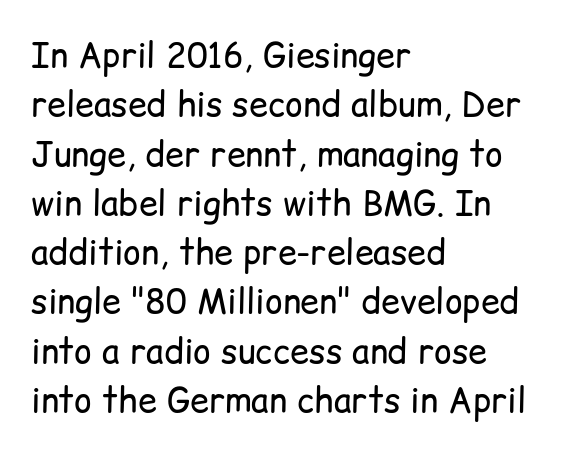
Q: Is the text bold? A: No.
Q: Is the text italic (slanted)? A: No, it is upright.
Q: Is the typeface a serif or a sans-serif typeface? A: Sans-serif.
Q: Is the text underlined? A: No.
Q: How is the paragraph aligned? A: Left-aligned.
Q: Is the spacing between letters normal or unusually wide? A: Normal.
Q: Is the spacing between lines tight, normal or loose? A: Normal.
Q: Width (condensed, normal, or wide)? A: Normal.
Q: Stroke contrast? A: Low.
Q: x-height? A: Medium.
Q: Monospaced? A: No.
